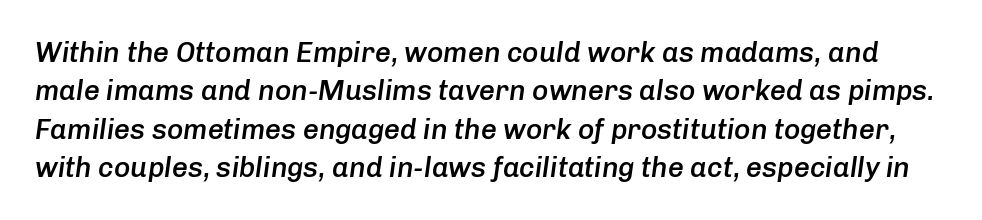
Q: Is the text bold? A: Semi-bold.
Q: Is the text italic (slanted)? A: Yes, it leans right by about 8 degrees.
Q: Is the text underlined? A: No.
Q: Is the spacing between letters normal or unusually wide? A: Normal.
Q: Is the spacing between lines tight, normal or loose? A: Normal.
Q: Width (condensed, normal, or wide)? A: Normal.
Q: Stroke contrast? A: Low.
Q: x-height? A: Medium.
Q: Monospaced? A: No.
